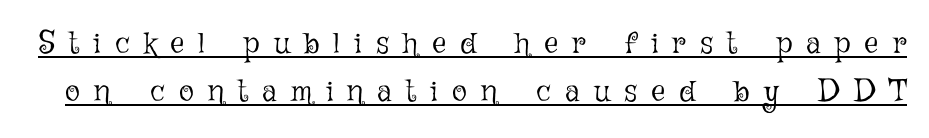
Q: Is the text bold? A: No.
Q: Is the text italic (slanted)? A: No, it is upright.
Q: Is the text underlined? A: Yes.
Q: Is the spacing between letters normal or unusually wide? A: Unusually wide.
Q: Is the spacing between lines tight, normal or loose? A: Normal.
Q: Width (condensed, normal, or wide)? A: Normal.
Q: Stroke contrast? A: Low.
Q: x-height? A: Medium.
Q: Monospaced? A: No.
